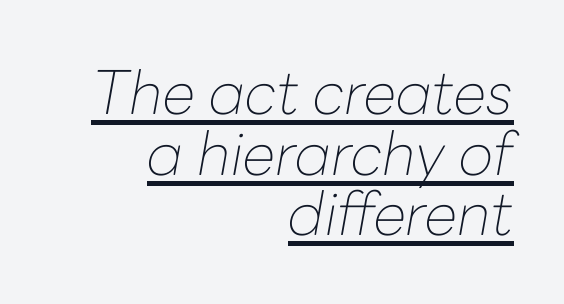
{"italic": "yes", "lean": "right", "slant_degrees": 10, "bold": "no", "weight": "thin", "width": "normal", "stroke_contrast": "low", "x_height": "medium", "monospaced": "no", "underline": "yes", "align": "right", "line_spacing": "tight", "line_spacing_ratio": 1.01, "letter_spacing": "normal", "letter_spacing_em": 0.0, "glyph_px": 60}
